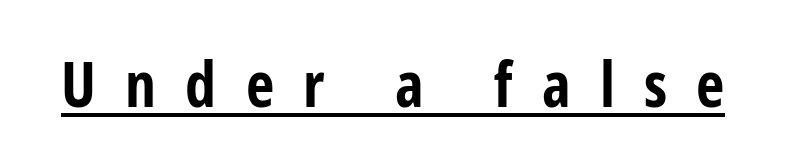
Q: Is the text bold? A: Yes.
Q: Is the text italic (slanted)? A: No, it is upright.
Q: Is the typeface a serif or a sans-serif typeface? A: Sans-serif.
Q: Is the text underlined? A: Yes.
Q: Is the spacing between letters normal or unusually wide? A: Unusually wide.
Q: Width (condensed, normal, or wide)? A: Condensed.
Q: Stroke contrast? A: Low.
Q: x-height? A: Medium.
Q: Monospaced? A: No.
